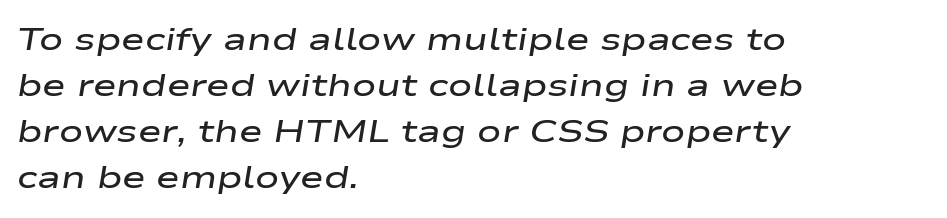
Default kerning and tracking; the words read as compact shapes. The passage shown is typed in a proportional face where columns would drift. Summary of weight: moderately heavy, a semibold. All the whitespace from short lines collects on the right.
